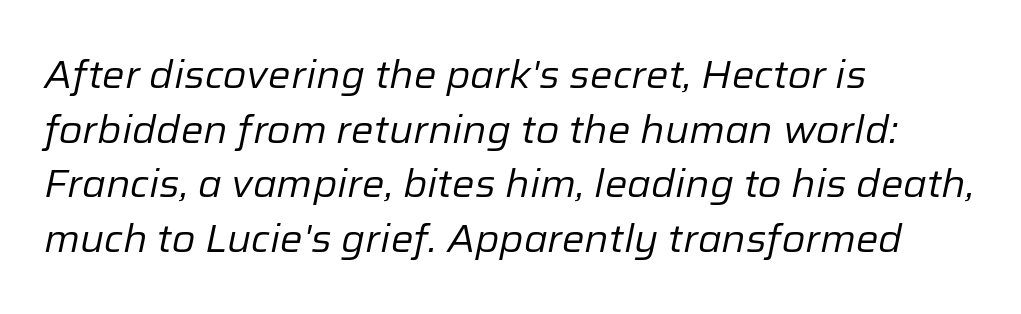
The image shows 38 px regular-weight type, italic (leaning right); set left-aligned, normal line spacing (1.44x), normal letter spacing, not underlined; low stroke contrast and a medium x-height.
